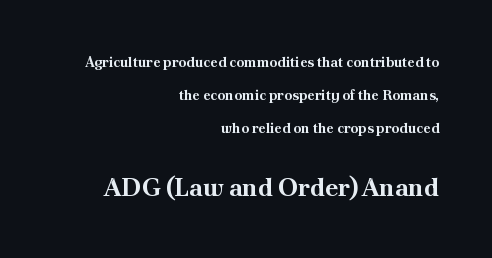
The image shows 25 px bold type, upright; set right-aligned, loose line spacing (2.34x), normal letter spacing, not underlined; the second (bottom) block is 1.79x larger.
